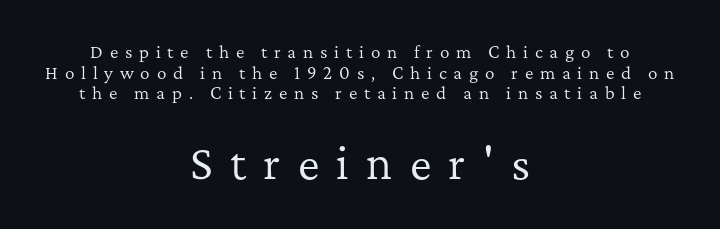
{"serif": "yes", "italic": "no", "bold": "no", "weight": "regular", "width": "normal", "stroke_contrast": "low", "x_height": "medium", "monospaced": "no", "underline": "no", "align": "center", "line_spacing": "normal", "line_spacing_ratio": 1.29, "letter_spacing": "wide", "letter_spacing_em": 0.42, "larger_block": "second", "size_ratio": 2.56, "glyph_px": 41}
